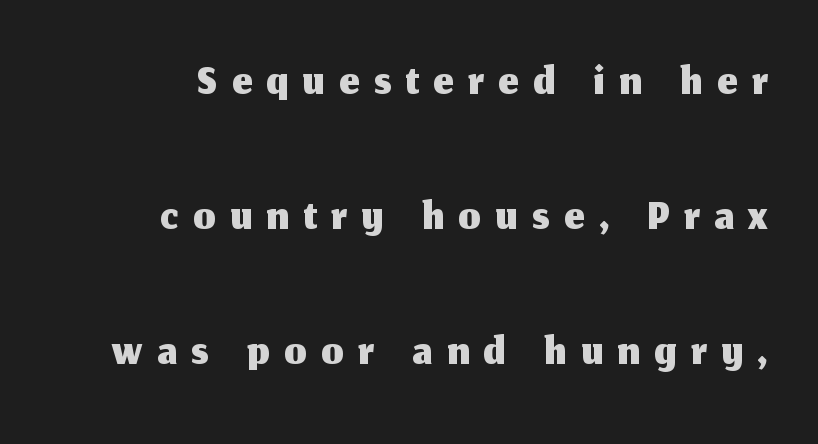
The image shows 70 px sans-serif type, upright; set right-aligned, loose line spacing (1.93x), unusually wide letter spacing (+0.21 em), not underlined; medium stroke contrast and a medium x-height.
